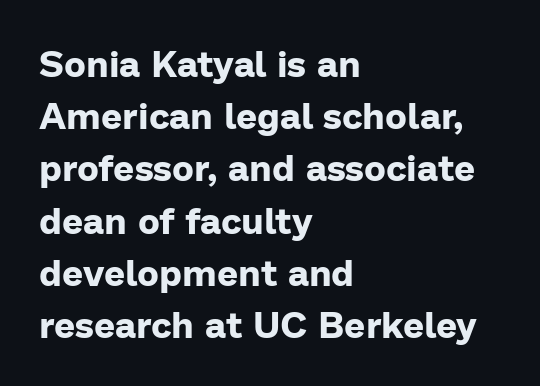
The font is running at its bold setting. The type is set solid horizontally, with unmodified tracking. It's the straight-up-and-down kind of type. Normally led — the rows are evenly, conventionally spaced. Type without underlining.
